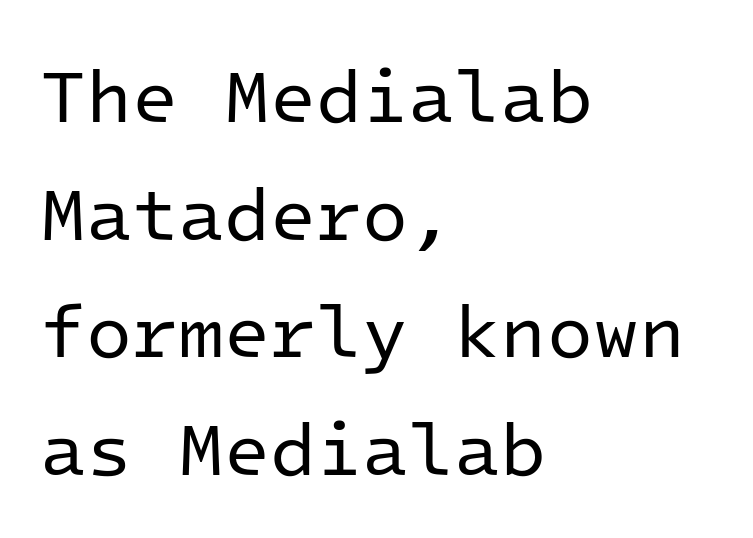
The image shows 75 px regular-weight sans-serif type, upright, monospaced; set left-aligned, normal line spacing (1.57x), normal letter spacing, not underlined; low stroke contrast and a medium x-height.
